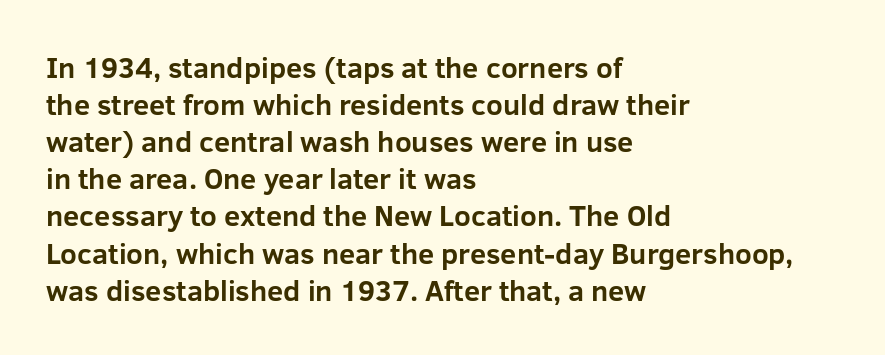
{"serif": "no", "italic": "no", "bold": "yes", "weight": "bold", "width": "normal", "stroke_contrast": "low", "x_height": "medium", "monospaced": "no", "underline": "no", "align": "left", "line_spacing": "normal", "line_spacing_ratio": 1.28, "letter_spacing": "normal", "letter_spacing_em": 0.0, "glyph_px": 29}
